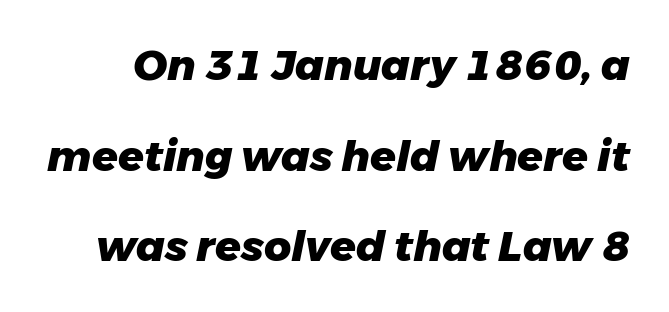
The image shows 42 px heavy type, italic (leaning right); set loose line spacing (2.16x), normal letter spacing, not underlined; low stroke contrast and a medium x-height.
